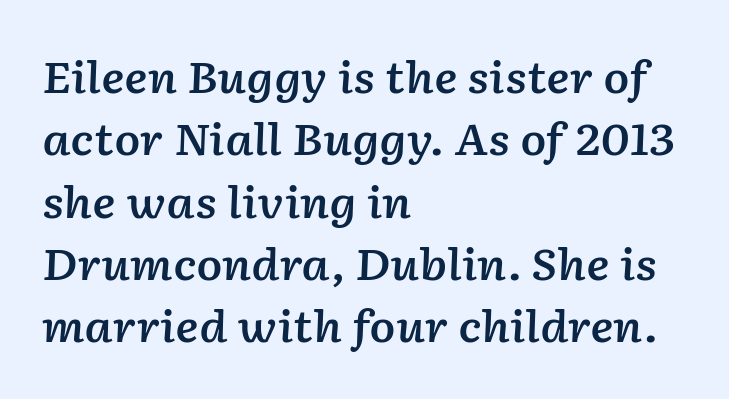
The image shows 43 px semibold type, italic (leaning right); set left-aligned, normal line spacing (1.45x), normal letter spacing, not underlined; low stroke contrast and a medium x-height.
